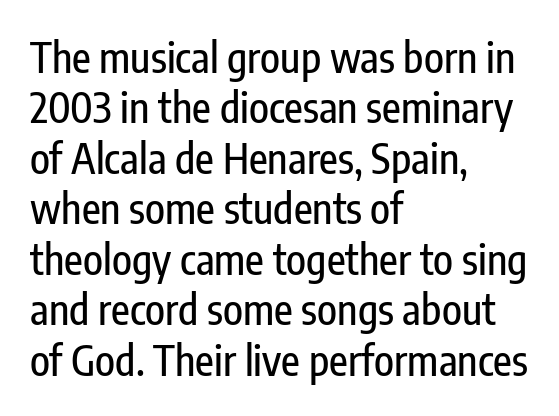
{"serif": "no", "italic": "no", "width": "condensed", "stroke_contrast": "low", "x_height": "medium", "monospaced": "no", "underline": "no", "align": "left", "line_spacing_ratio": 1.23, "letter_spacing": "normal", "letter_spacing_em": 0.0, "glyph_px": 41}
